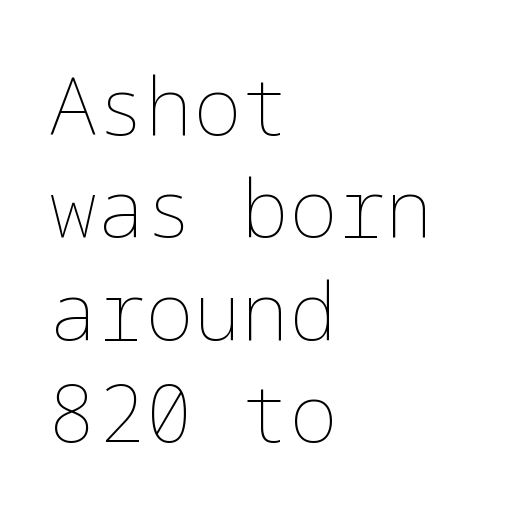
The image shows 80 px thin type, upright; set left-aligned, normal line spacing (1.28x), normal letter spacing, not underlined; low stroke contrast and a medium x-height.
